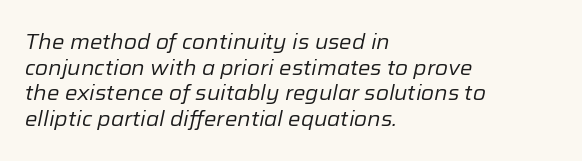
Q: Is the text bold? A: No.
Q: Is the text italic (slanted)? A: Yes, it leans right by about 12 degrees.
Q: Is the text underlined? A: No.
Q: How is the paragraph aligned? A: Left-aligned.
Q: Is the spacing between letters normal or unusually wide? A: Normal.
